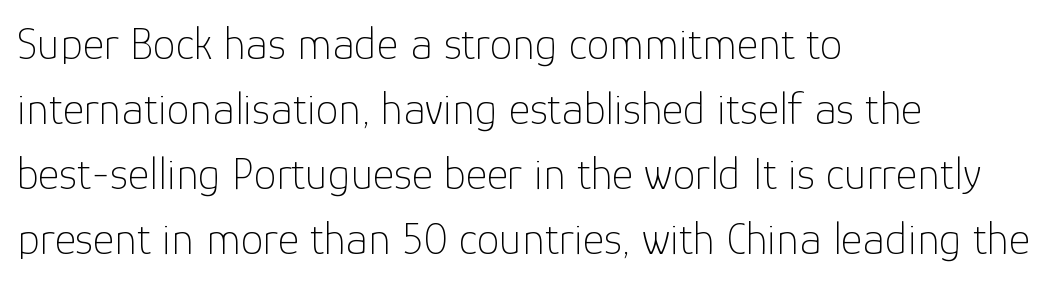
{"serif": "no", "italic": "no", "bold": "no", "weight": "thin", "width": "normal", "stroke_contrast": "low", "x_height": "medium", "monospaced": "no", "underline": "no", "align": "left", "line_spacing": "normal", "line_spacing_ratio": 1.41, "letter_spacing": "normal", "letter_spacing_em": 0.0, "glyph_px": 46}
